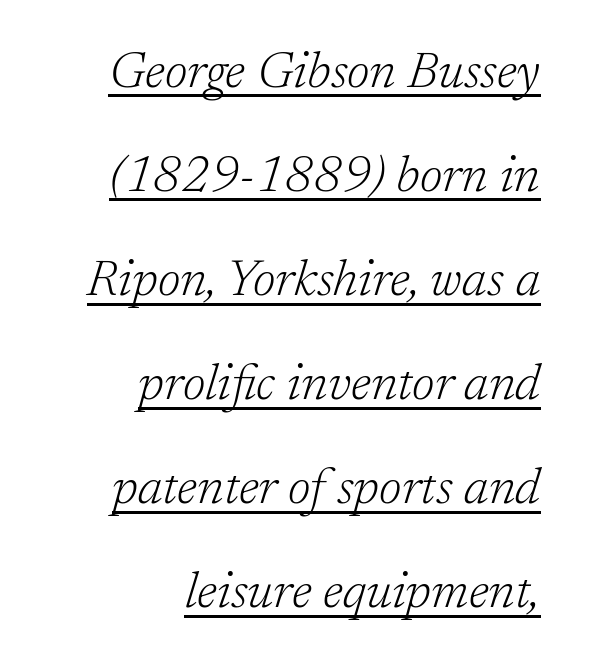
{"serif": "yes", "italic": "yes", "lean": "right", "slant_degrees": 17, "bold": "no", "weight": "light", "width": "normal", "stroke_contrast": "low", "x_height": "medium", "monospaced": "no", "underline": "yes", "align": "right", "line_spacing": "loose", "line_spacing_ratio": 2.04, "letter_spacing": "normal", "letter_spacing_em": 0.0, "glyph_px": 51}
